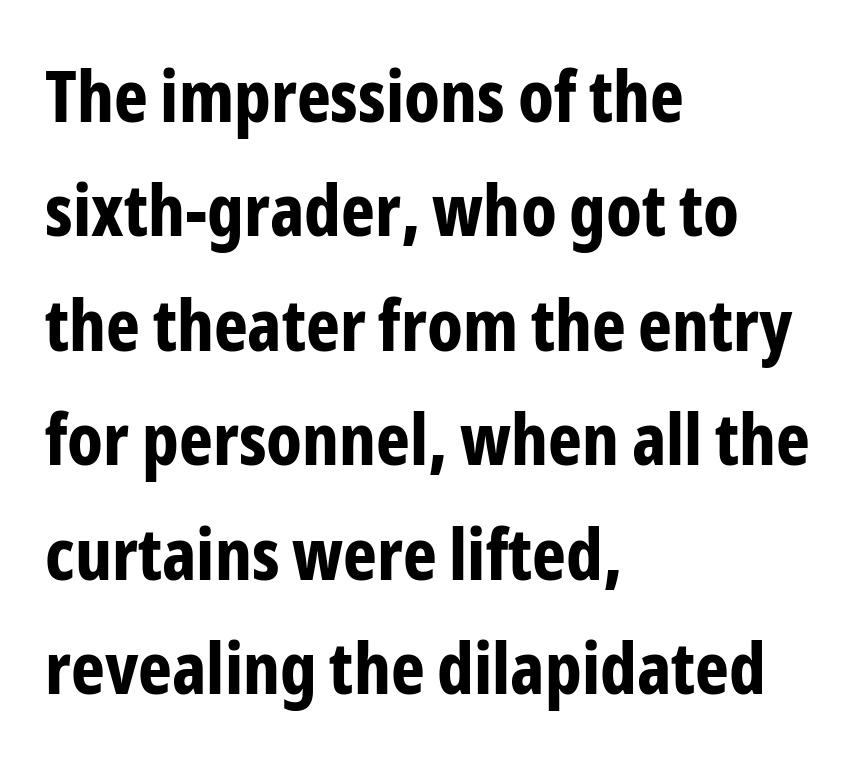
Q: Is the text bold? A: Yes.
Q: Is the text italic (slanted)? A: No, it is upright.
Q: Is the typeface a serif or a sans-serif typeface? A: Sans-serif.
Q: Is the text underlined? A: No.
Q: How is the paragraph aligned? A: Left-aligned.
Q: Is the spacing between letters normal or unusually wide? A: Normal.
Q: Is the spacing between lines tight, normal or loose? A: Normal.
Q: Width (condensed, normal, or wide)? A: Condensed.
Q: Stroke contrast? A: Low.
Q: x-height? A: Medium.
Q: Monospaced? A: No.
